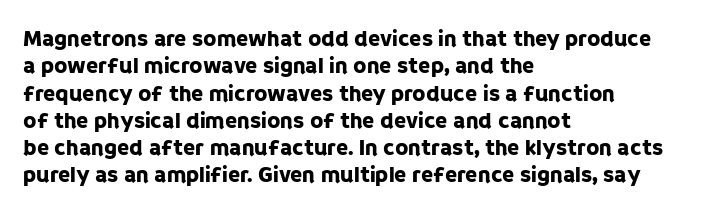
Q: Is the text italic (slanted)? A: No, it is upright.
Q: Is the text underlined? A: No.
Q: How is the paragraph aligned? A: Left-aligned.
Q: Is the spacing between letters normal or unusually wide? A: Normal.
